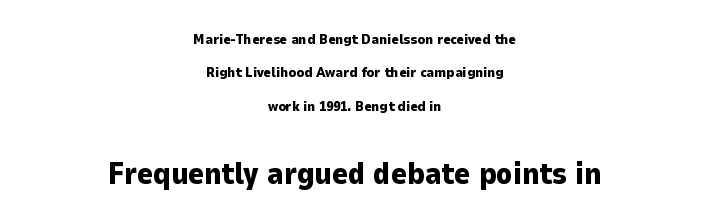
Q: Is the text bold? A: Yes.
Q: Is the text italic (slanted)? A: No, it is upright.
Q: Is the typeface a serif or a sans-serif typeface? A: Sans-serif.
Q: Is the text underlined? A: No.
Q: How is the paragraph aligned? A: Centered.
Q: Is the spacing between letters normal or unusually wide? A: Normal.
Q: Is the spacing between lines tight, normal or loose? A: Loose.
Q: Which block of text is set in a larger size, the first (top) or the second (bottom)? A: The second (bottom) one.
Q: Width (condensed, normal, or wide)? A: Normal.
Q: Stroke contrast? A: Low.
Q: x-height? A: Medium.
Q: Monospaced? A: No.
